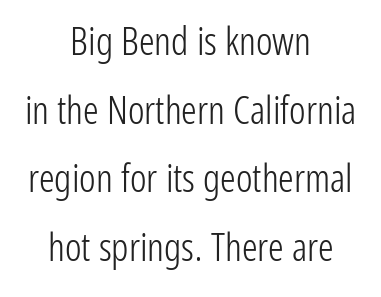
You can tell it's not italic because the verticals are truly vertical. Note the varied advance widths — an 'i' is clearly narrower than an 'm'. Line starts and ends both wander, symmetrically. Glance below the letters and you will spot only blank space.
